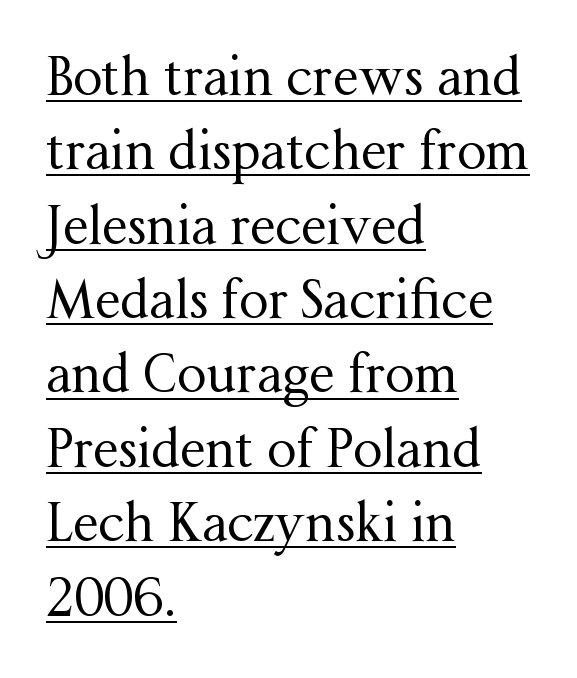
The image shows 52 px regular-weight serif type, upright; set left-aligned, normal line spacing (1.43x), normal letter spacing, underlined; medium stroke contrast and a medium x-height.
